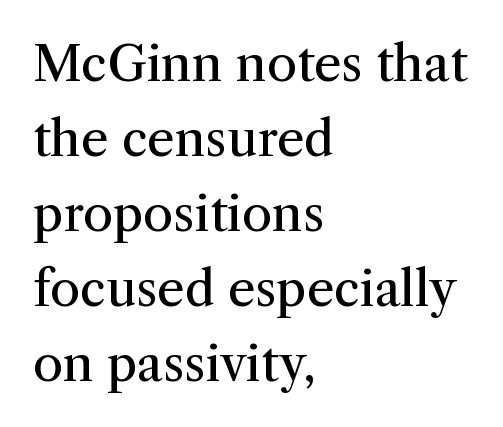
Designer's note — italics off, roman on. Leading: standard. A bare baseline throughout the passage. Layout note: lines flush left. Honestly, the letter spacing is just normal — you wouldn't notice it. A light-to-regular cut is what we see here.
